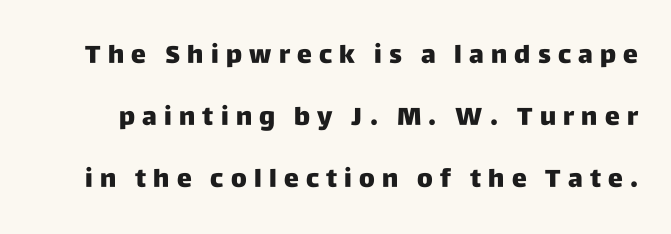
Q: Is the text bold? A: Yes.
Q: Is the text italic (slanted)? A: No, it is upright.
Q: Is the text underlined? A: No.
Q: Is the spacing between letters normal or unusually wide? A: Unusually wide.
Q: Is the spacing between lines tight, normal or loose? A: Loose.
